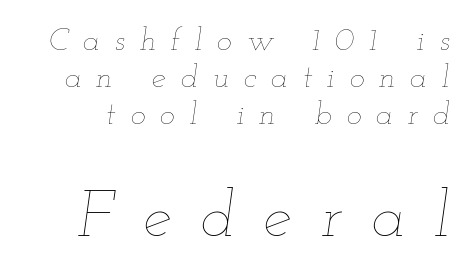
{"italic": "yes", "lean": "right", "slant_degrees": 12, "bold": "no", "weight": "thin", "width": "wide", "stroke_contrast": "low", "x_height": "small", "monospaced": "no", "underline": "no", "line_spacing": "tight", "line_spacing_ratio": 1.15, "letter_spacing": "wide", "letter_spacing_em": 0.46, "larger_block": "second", "size_ratio": 2.0, "glyph_px": 64}
